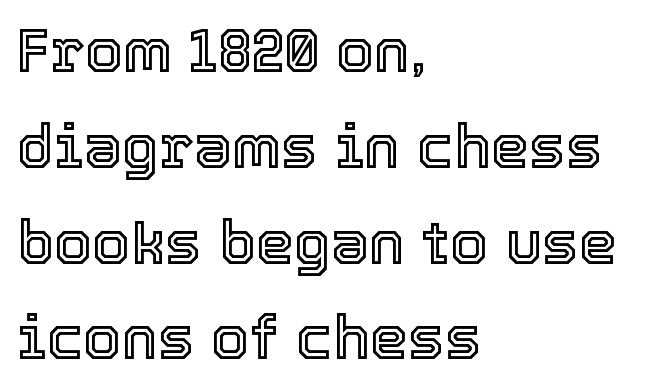
{"italic": "no", "width": "normal", "x_height": "medium", "monospaced": "no", "underline": "no", "align": "left", "line_spacing": "normal", "line_spacing_ratio": 1.57, "letter_spacing": "normal", "letter_spacing_em": 0.0, "glyph_px": 61}
